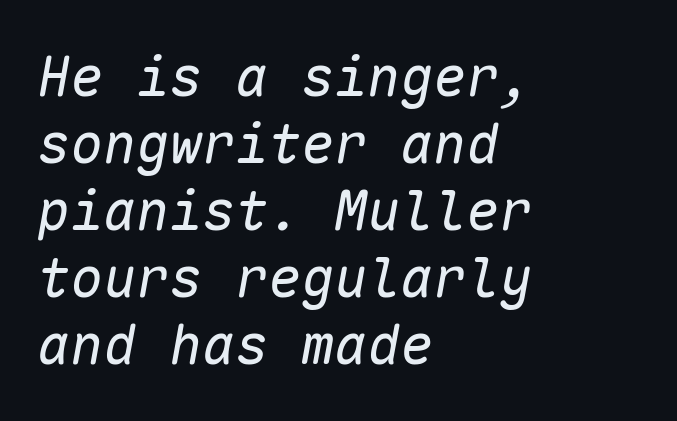
Alignment: flush left. Default kerning and tracking; the words read as compact shapes. No chunkiness to these letters — they're not bold. The zone under the glyphs is completely vacant. This sample has the even, mechanical cadence of fixed-width lettering.
